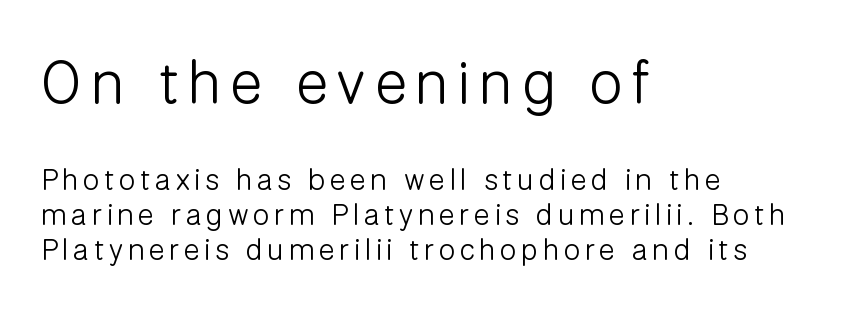
Q: Is the text bold? A: No.
Q: Is the text italic (slanted)? A: No, it is upright.
Q: Is the typeface a serif or a sans-serif typeface? A: Sans-serif.
Q: Is the text underlined? A: No.
Q: How is the paragraph aligned? A: Left-aligned.
Q: Which block of text is set in a larger size, the first (top) or the second (bottom)? A: The first (top) one.
Q: Width (condensed, normal, or wide)? A: Normal.
Q: Stroke contrast? A: Low.
Q: x-height? A: Medium.
Q: Monospaced? A: No.
